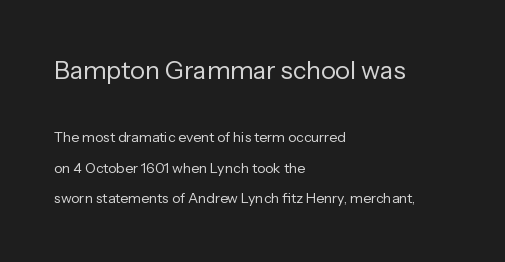
{"italic": "no", "bold": "no", "underline": "no", "align": "left", "line_spacing": "loose", "line_spacing_ratio": 2.17, "letter_spacing": "normal", "letter_spacing_em": 0.0, "larger_block": "first", "size_ratio": 1.79, "glyph_px": 25}
